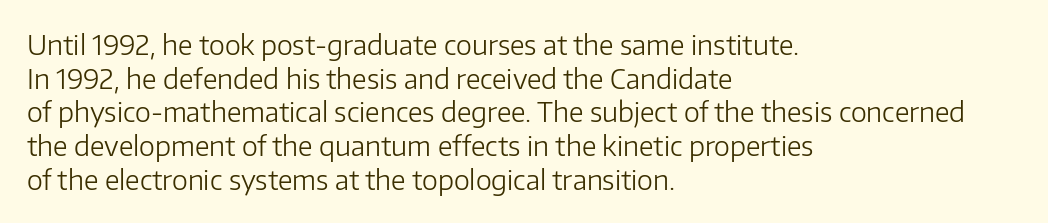
Whoever set this chose a conventional vertical rhythm. Each stroke keeps to a modest, everyday thickness or less. Is there any slant? The stems are plumb. Any mark beneath the type? The region is blank. Horizontal alignment here is leftward, the default for most running prose.
